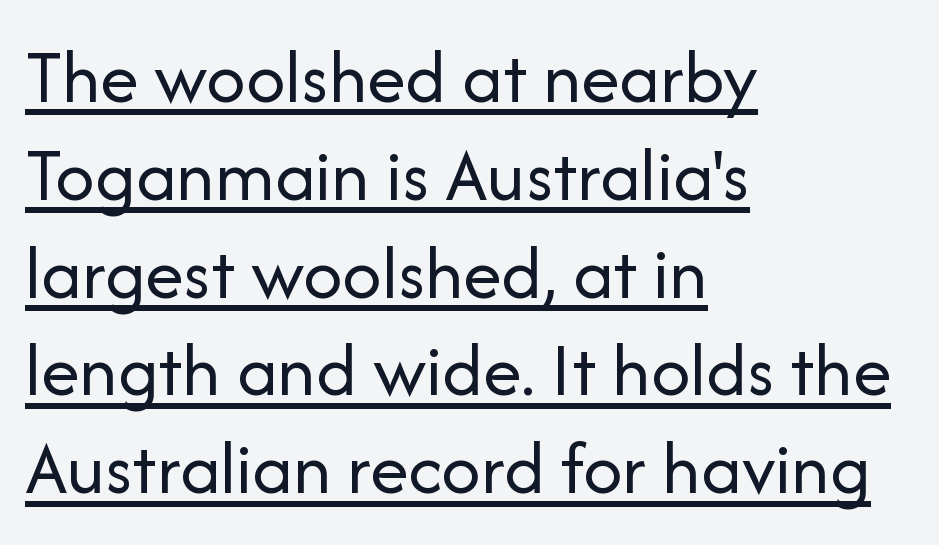
The paragraph shown leans on its left margin. Characters follow at the spacing the type designer built in. A normal amount of white space separates one row of letters from the next. This reads as an unemphasized weight, regular at the heaviest.
